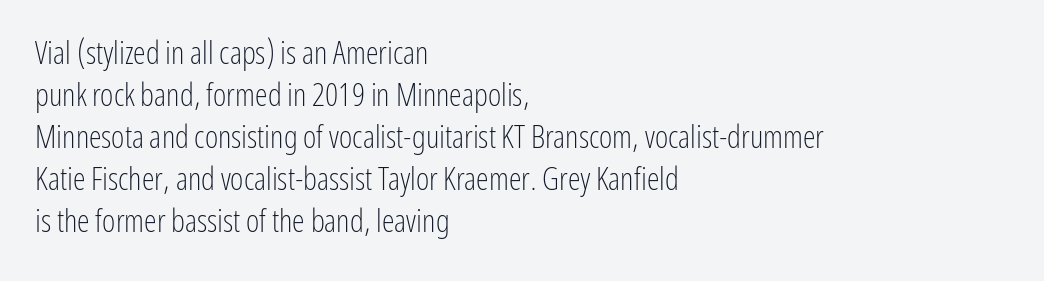
The image shows 32 px light, condensed sans-serif type, upright; set left-aligned, normal line spacing (1.31x), normal letter spacing, not underlined; low stroke contrast and a medium x-height.
